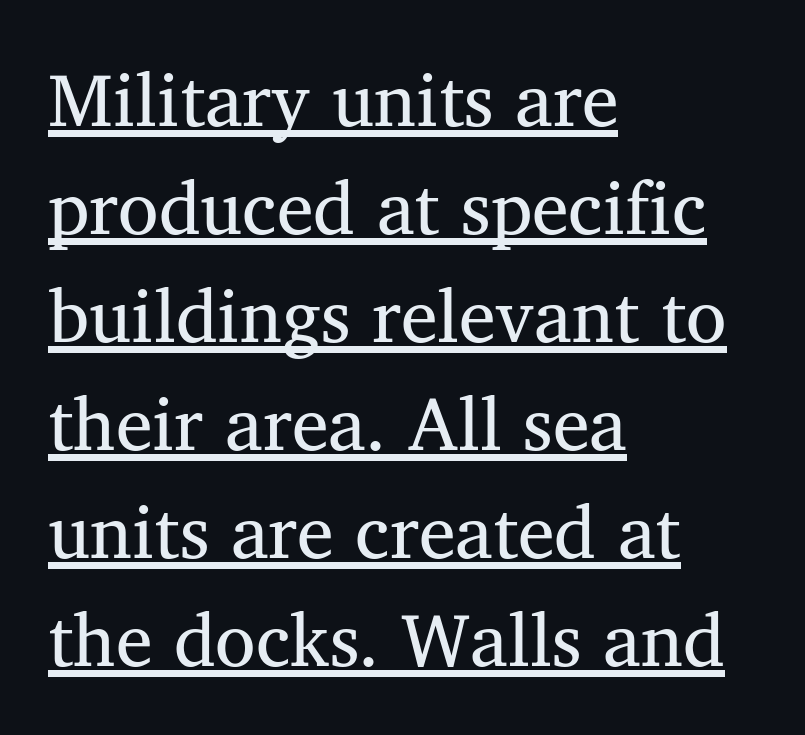
Q: Is the text bold? A: No.
Q: Is the text italic (slanted)? A: No, it is upright.
Q: Is the typeface a serif or a sans-serif typeface? A: Serif.
Q: Is the text underlined? A: Yes.
Q: How is the paragraph aligned? A: Left-aligned.
Q: Is the spacing between letters normal or unusually wide? A: Normal.
Q: Is the spacing between lines tight, normal or loose? A: Normal.
Q: Width (condensed, normal, or wide)? A: Normal.
Q: Stroke contrast? A: Medium.
Q: x-height? A: Medium.
Q: Monospaced? A: No.
